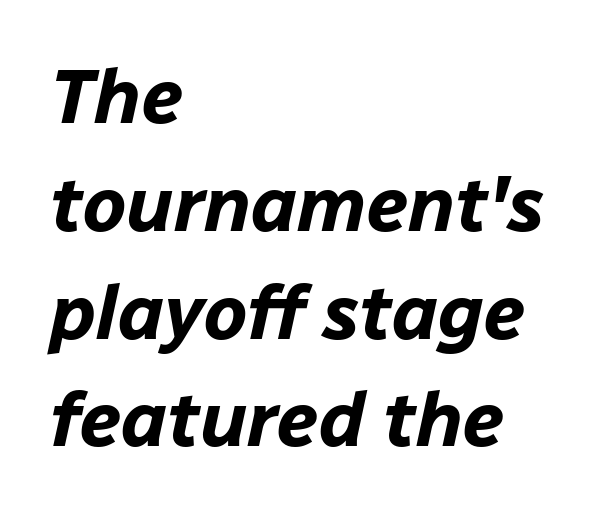
{"italic": "yes", "lean": "right", "slant_degrees": 12, "bold": "yes", "weight": "bold", "width": "normal", "stroke_contrast": "low", "x_height": "medium", "monospaced": "no", "underline": "no", "align": "left", "line_spacing": "normal", "line_spacing_ratio": 1.4, "letter_spacing": "normal", "letter_spacing_em": 0.0, "glyph_px": 77}
